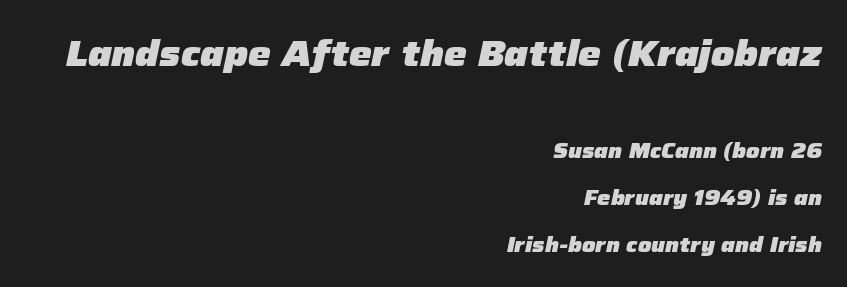
Q: Is the text bold? A: Yes.
Q: Is the text italic (slanted)? A: Yes, it leans right by about 12 degrees.
Q: Is the text underlined? A: No.
Q: How is the paragraph aligned? A: Right-aligned.
Q: Is the spacing between letters normal or unusually wide? A: Normal.
Q: Is the spacing between lines tight, normal or loose? A: Loose.
Q: Which block of text is set in a larger size, the first (top) or the second (bottom)? A: The first (top) one.
Q: Width (condensed, normal, or wide)? A: Normal.
Q: Stroke contrast? A: Low.
Q: x-height? A: Medium.
Q: Monospaced? A: No.
